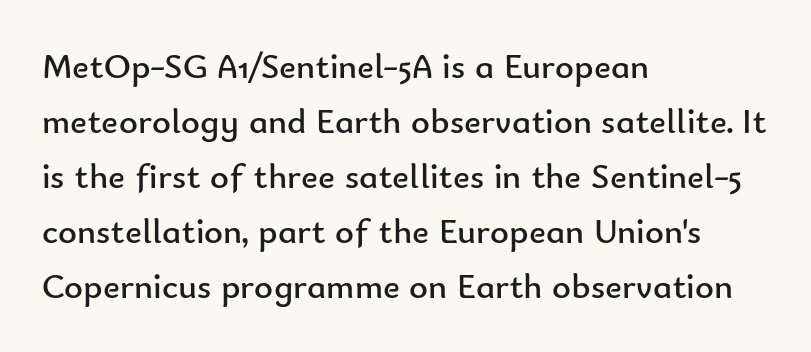
Does the copy run flush right? No — it runs flush left. The zone under the glyphs is completely vacant. These lines sit exactly where default settings would place them. Here the designer chose a conventional face with non-uniform glyph widths. Grotesque or geometric, the face here clearly has no serifs. The letters look calm and open, with moderate or lighter stems.
